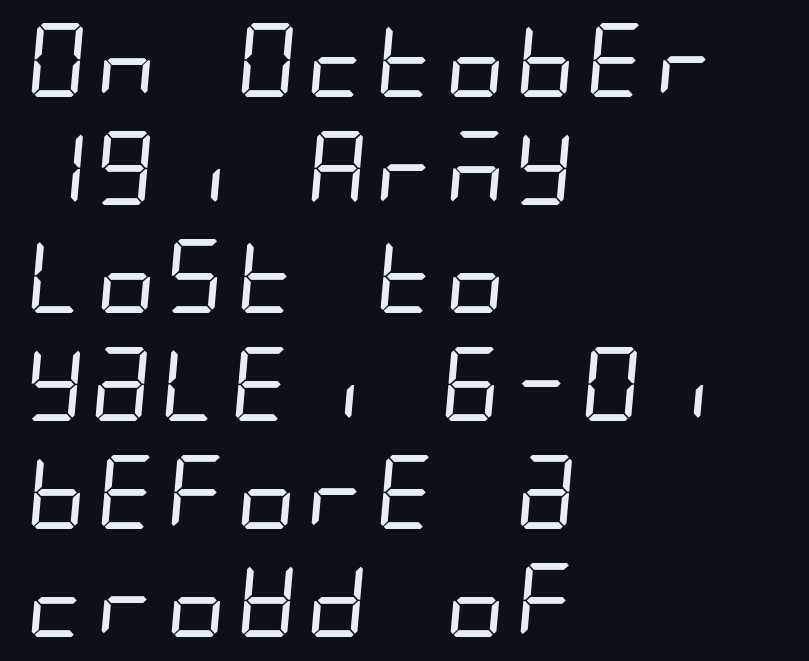
The image shows 74 px regular-weight, condensed sans-serif type; set left-aligned, normal line spacing (1.46x), normal letter spacing, not underlined; low stroke contrast and a large x-height.
